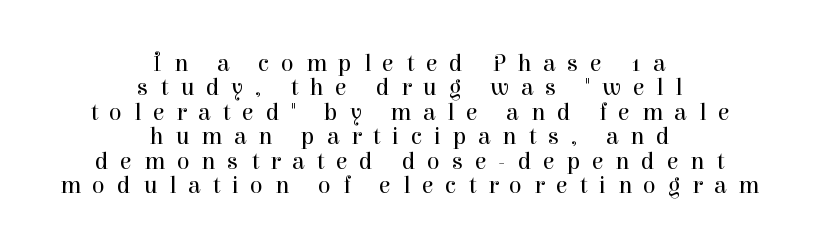
The image shows 24 px text type, upright; set centered, tight line spacing (1.02x), unusually wide letter spacing (+0.49 em), not underlined.
